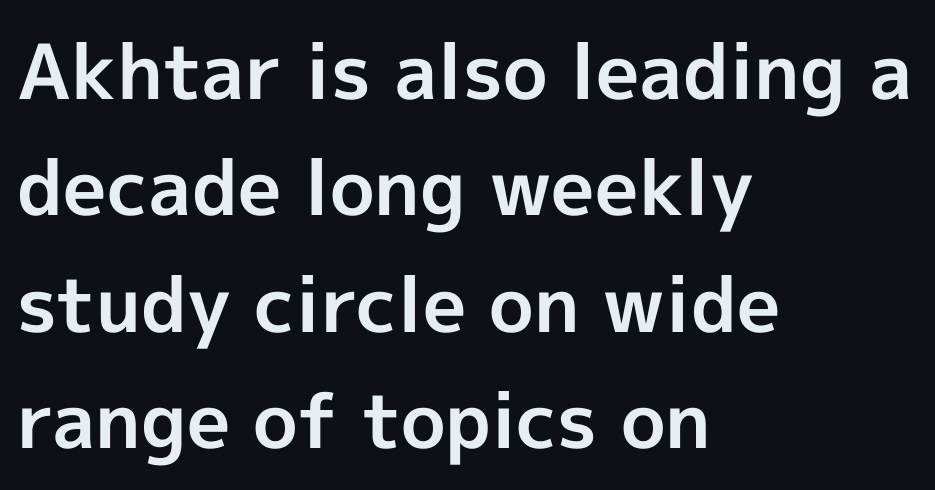
The image shows 76 px bold sans-serif type, upright; set left-aligned, normal line spacing (1.53x), normal letter spacing, not underlined; a medium x-height.
